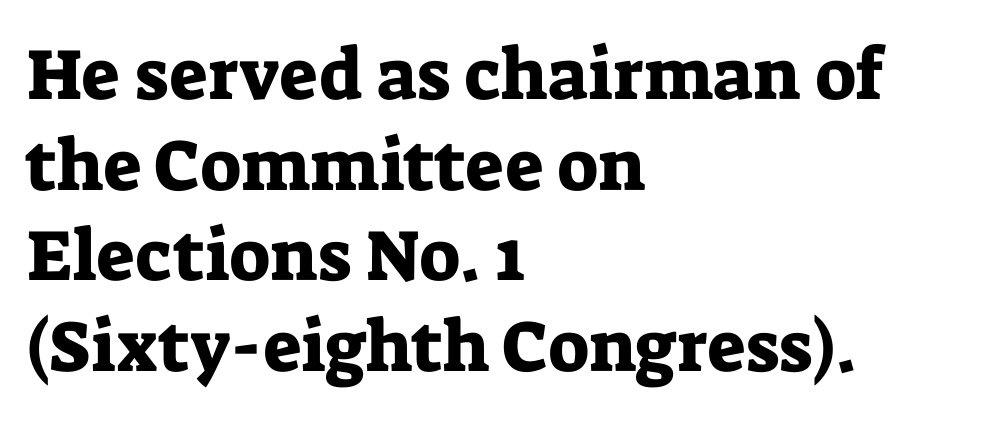
Q: Is the text italic (slanted)? A: No, it is upright.
Q: Is the typeface a serif or a sans-serif typeface? A: Serif.
Q: Is the text underlined? A: No.
Q: How is the paragraph aligned? A: Left-aligned.
Q: Is the spacing between letters normal or unusually wide? A: Normal.
Q: Is the spacing between lines tight, normal or loose? A: Normal.
Q: Width (condensed, normal, or wide)? A: Normal.
Q: Stroke contrast? A: Low.
Q: x-height? A: Medium.
Q: Monospaced? A: No.
